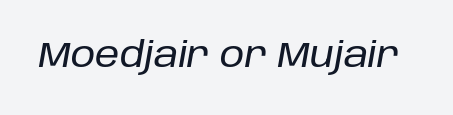
Q: Is the text italic (slanted)? A: Yes, it leans right by about 10 degrees.
Q: Is the text underlined? A: No.
Q: Is the spacing between letters normal or unusually wide? A: Normal.
Q: Width (condensed, normal, or wide)? A: Normal.
Q: Stroke contrast? A: Low.
Q: x-height? A: Large.
Q: Monospaced? A: No.
